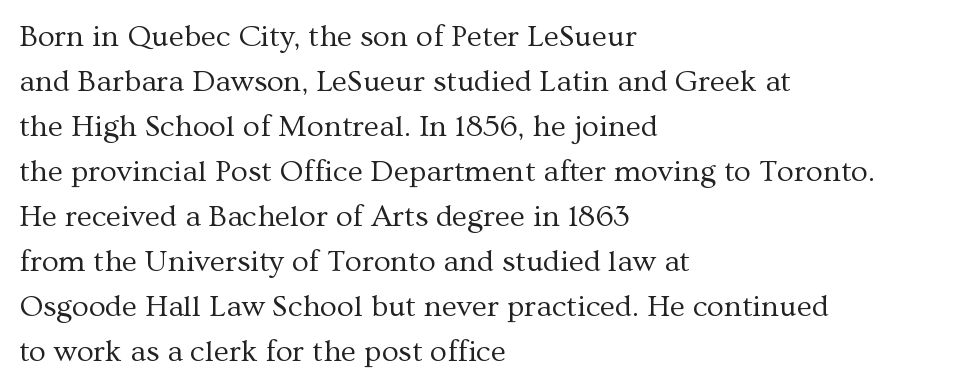
Q: Is the text bold? A: No.
Q: Is the text italic (slanted)? A: No, it is upright.
Q: Is the typeface a serif or a sans-serif typeface? A: Serif.
Q: Is the text underlined? A: No.
Q: How is the paragraph aligned? A: Left-aligned.
Q: Is the spacing between letters normal or unusually wide? A: Normal.
Q: Is the spacing between lines tight, normal or loose? A: Normal.
Q: Width (condensed, normal, or wide)? A: Normal.
Q: Stroke contrast? A: Medium.
Q: x-height? A: Medium.
Q: Monospaced? A: No.
